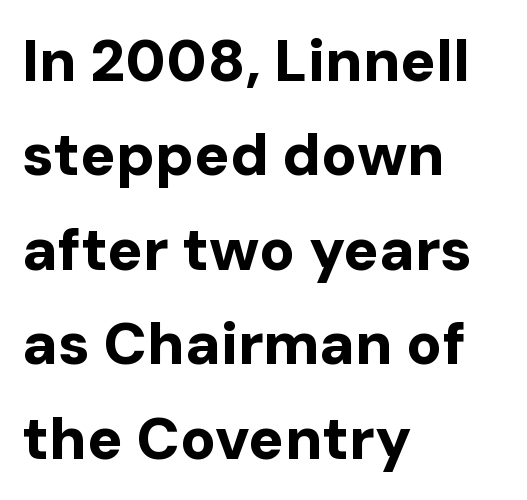
The image shows 59 px bold sans-serif type, upright; set left-aligned, normal line spacing (1.6x), normal letter spacing, not underlined; low stroke contrast and a medium x-height.
